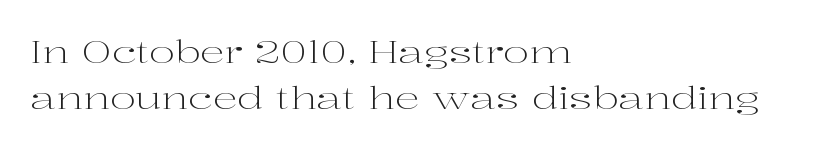
Q: Is the text bold? A: No.
Q: Is the text italic (slanted)? A: No, it is upright.
Q: Is the typeface a serif or a sans-serif typeface? A: Serif.
Q: Is the text underlined? A: No.
Q: How is the paragraph aligned? A: Left-aligned.
Q: Is the spacing between letters normal or unusually wide? A: Normal.
Q: Is the spacing between lines tight, normal or loose? A: Normal.
Q: Width (condensed, normal, or wide)? A: Wide.
Q: Stroke contrast? A: High.
Q: x-height? A: Medium.
Q: Monospaced? A: No.
